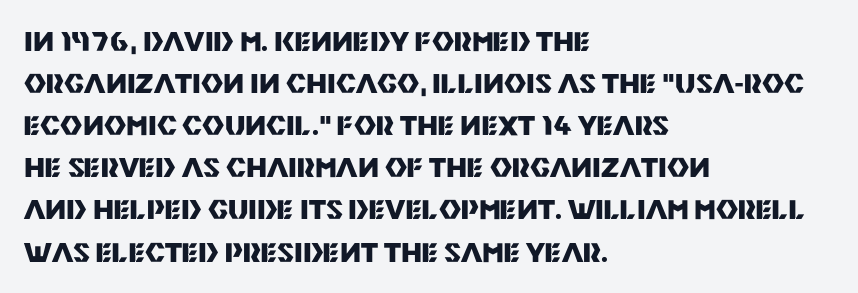
The image shows 27 px bold type, upright; set left-aligned, normal line spacing (1.56x), normal letter spacing, not underlined.
